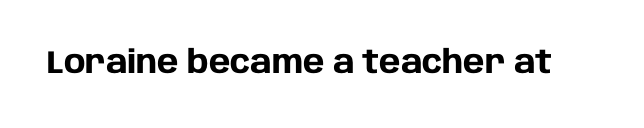
{"serif": "no", "italic": "no", "bold": "yes", "weight": "heavy", "width": "normal", "stroke_contrast": "low", "x_height": "large", "monospaced": "no", "underline": "no", "letter_spacing": "normal", "letter_spacing_em": 0.0, "glyph_px": 32}
